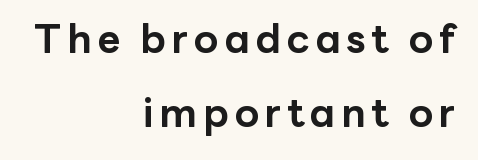
The image shows 40 px bold sans-serif type, upright; set right-aligned, line spacing 1.84x, not underlined; low stroke contrast and a medium x-height.
